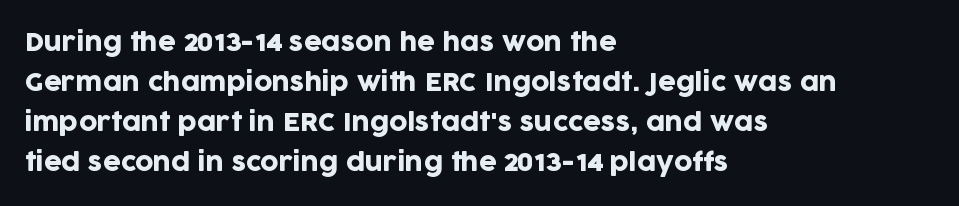
The image shows 25 px text type, upright; set left-aligned, normal line spacing (1.6x), normal letter spacing, not underlined.
